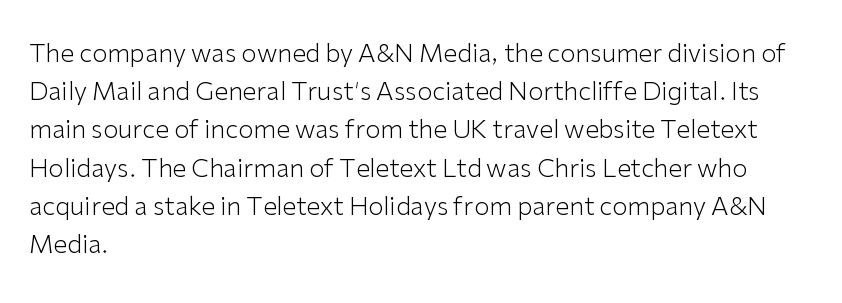
{"italic": "no", "bold": "no", "underline": "no", "align": "left", "line_spacing": "normal", "line_spacing_ratio": 1.53, "letter_spacing": "normal", "letter_spacing_em": 0.0, "glyph_px": 25}
